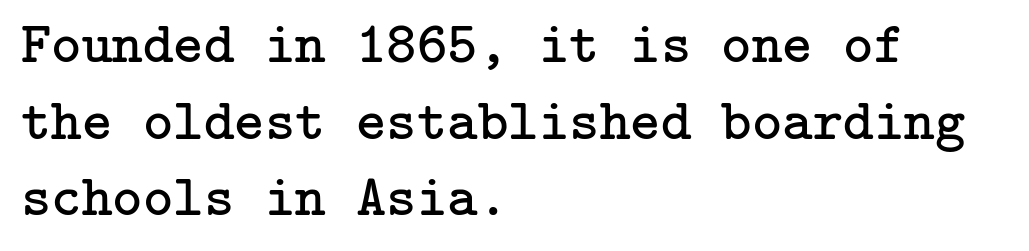
{"serif": "yes", "italic": "no", "bold": "no", "weight": "regular", "width": "normal", "stroke_contrast": "low", "x_height": "medium", "underline": "no", "align": "left", "line_spacing": "normal", "line_spacing_ratio": 1.32, "letter_spacing": "normal", "letter_spacing_em": 0.0, "glyph_px": 58}
